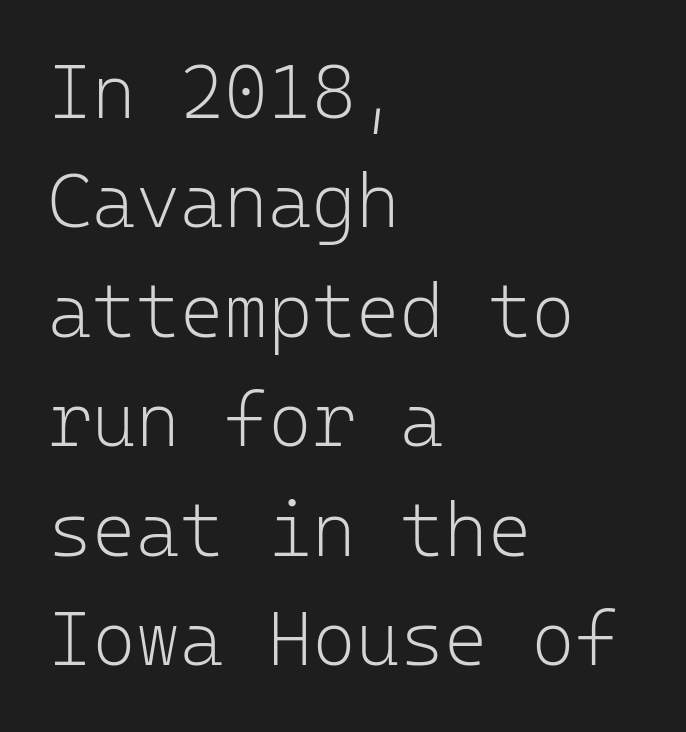
Tracking value appears to be zero — textbook default spacing. Unmarked baselines from the first word to the last. Horizontally, the lines are justified to the leading edge only. Does the leading feel generous? No, just average.
